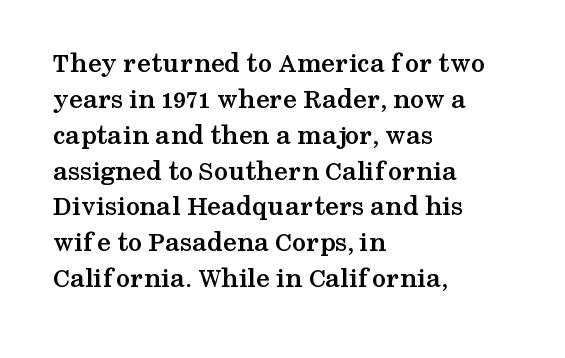
Leading matches the norm, producing a regular column. Visually the block forms a straight wall on the left and a jagged coastline on the right. The text was rendered using a seriffed face with decorative stroke endings. Nope, not italic — everything's standing straight. Letters rest on an invisible, unmarked baseline. Thick stems and heavy bowls — unmistakably bold.
